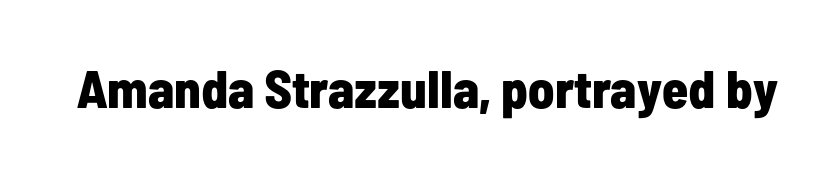
The image shows 53 px bold, condensed sans-serif type, upright; set normal letter spacing, not underlined; low stroke contrast and a medium x-height.
